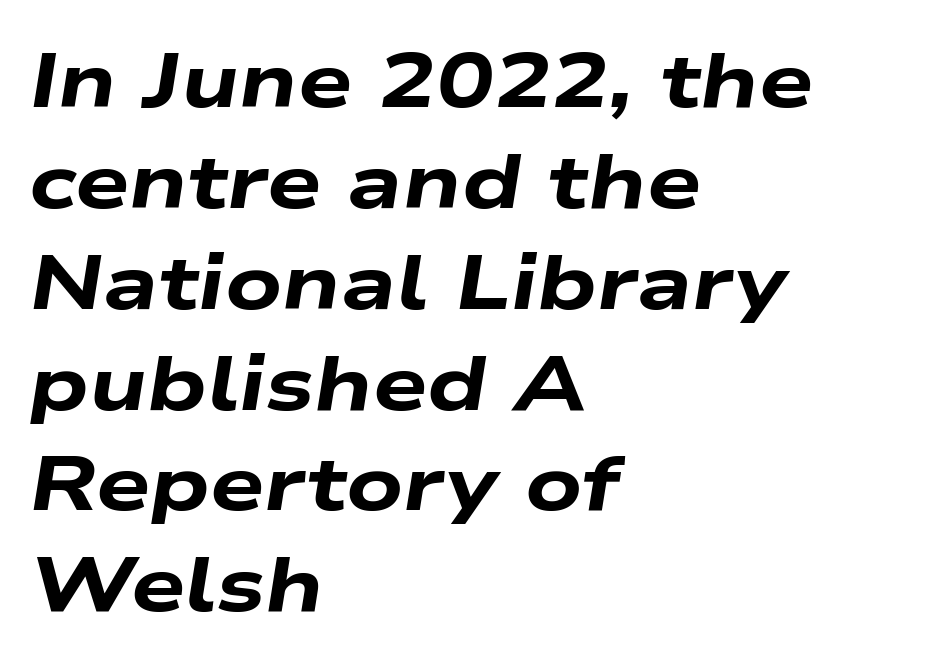
The image shows 77 px heavy, wide type, italic (leaning right); set left-aligned, normal line spacing (1.31x), normal letter spacing, not underlined; low stroke contrast and a medium x-height.
